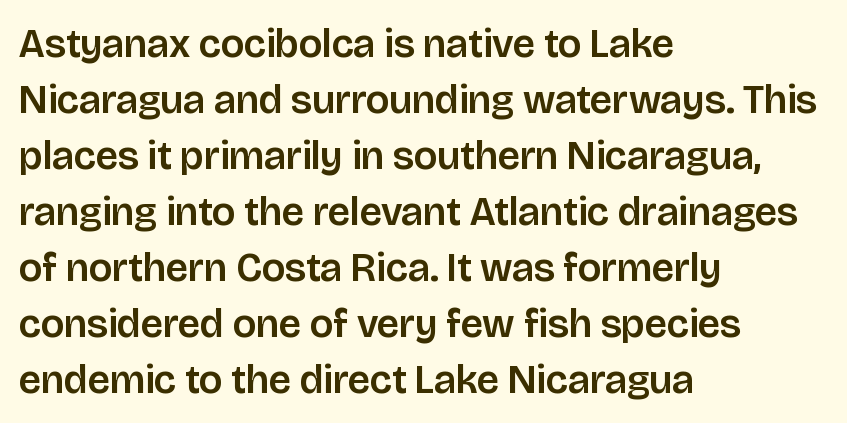
{"serif": "no", "italic": "no", "width": "normal", "stroke_contrast": "low", "x_height": "large", "monospaced": "no", "underline": "no", "align": "left", "line_spacing": "normal", "line_spacing_ratio": 1.4, "letter_spacing": "normal", "letter_spacing_em": 0.0, "glyph_px": 40}
